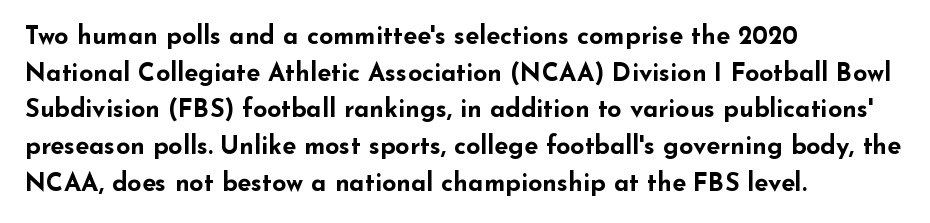
Q: Is the text bold? A: Yes.
Q: Is the text italic (slanted)? A: No, it is upright.
Q: Is the text underlined? A: No.
Q: How is the paragraph aligned? A: Left-aligned.
Q: Is the spacing between letters normal or unusually wide? A: Normal.
Q: Is the spacing between lines tight, normal or loose? A: Normal.
